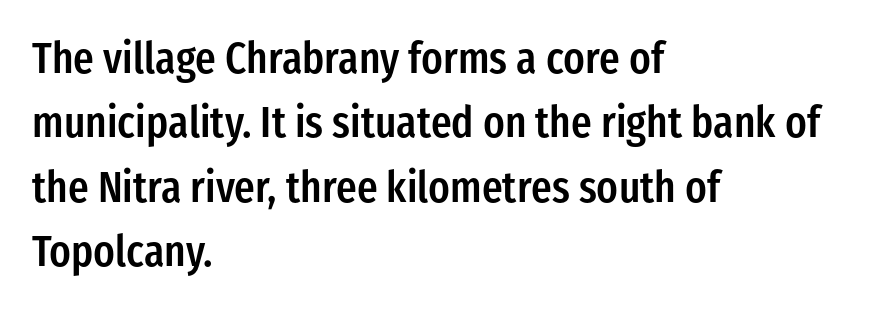
Q: Is the text bold? A: Semi-bold.
Q: Is the text italic (slanted)? A: No, it is upright.
Q: Is the typeface a serif or a sans-serif typeface? A: Sans-serif.
Q: Is the text underlined? A: No.
Q: How is the paragraph aligned? A: Left-aligned.
Q: Is the spacing between letters normal or unusually wide? A: Normal.
Q: Is the spacing between lines tight, normal or loose? A: Normal.
Q: Width (condensed, normal, or wide)? A: Condensed.
Q: Stroke contrast? A: Low.
Q: x-height? A: Medium.
Q: Monospaced? A: No.
